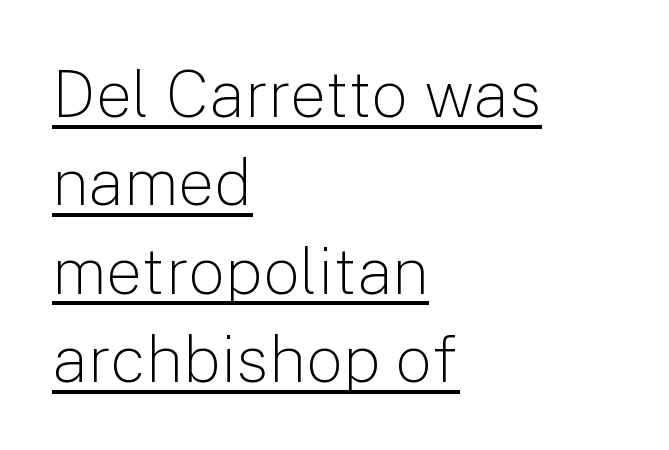
Q: Is the text bold? A: No.
Q: Is the text italic (slanted)? A: No, it is upright.
Q: Is the typeface a serif or a sans-serif typeface? A: Sans-serif.
Q: Is the text underlined? A: Yes.
Q: How is the paragraph aligned? A: Left-aligned.
Q: Is the spacing between letters normal or unusually wide? A: Normal.
Q: Is the spacing between lines tight, normal or loose? A: Normal.
Q: Width (condensed, normal, or wide)? A: Normal.
Q: Stroke contrast? A: Low.
Q: x-height? A: Medium.
Q: Monospaced? A: No.
